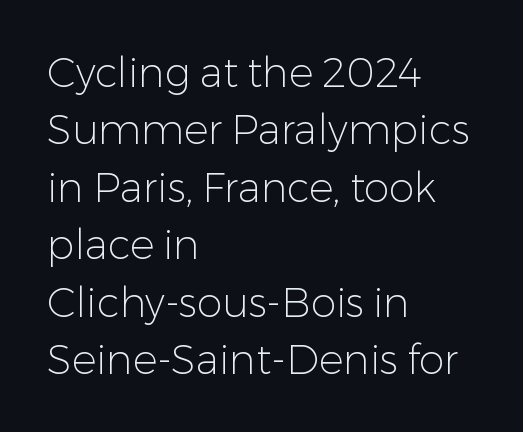
The letterforms sit at book weight or below. Inter-character spacing is left at the font's built-in metrics. This is the regular roman posture of the typeface. This is sans-serif lettering, the kind often seen on screens and signage. Descenders are the only things crossing below the line.
